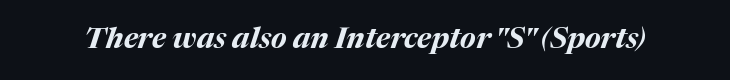
{"italic": "yes", "lean": "right", "slant_degrees": 17, "bold": "yes", "weight": "bold", "width": "normal", "stroke_contrast": "medium", "x_height": "medium", "monospaced": "no", "underline": "no", "letter_spacing": "normal", "letter_spacing_em": 0.0, "glyph_px": 29}
